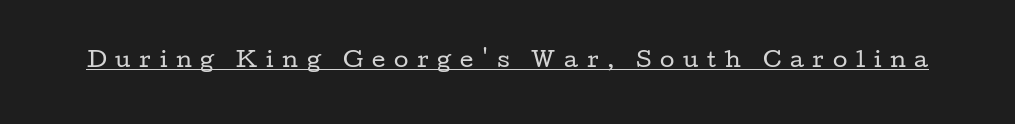
The image shows 21 px text type, upright; set unusually wide letter spacing (+0.41 em), underlined.
